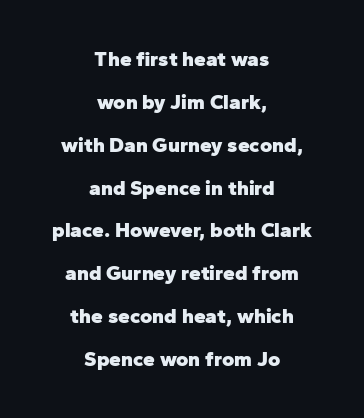
The image shows 21 px bold type, upright; set centered, loose line spacing (2.04x), normal letter spacing, not underlined.
